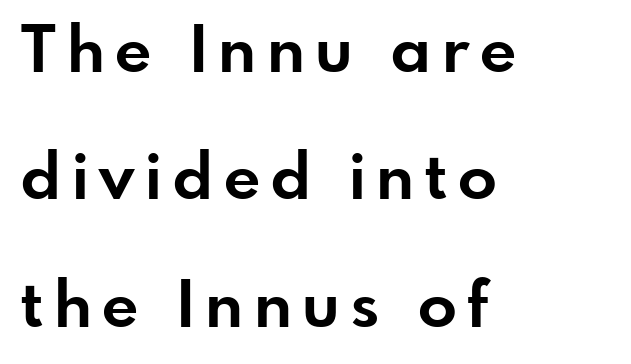
The image shows 64 px bold sans-serif type, upright; set left-aligned, loose line spacing (1.99x), not underlined; low stroke contrast and a small x-height.
